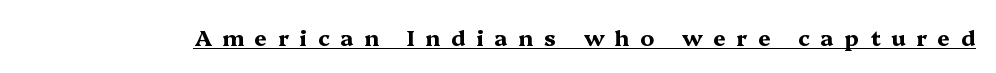
Q: Is the text bold? A: Yes.
Q: Is the text italic (slanted)? A: No, it is upright.
Q: Is the text underlined? A: Yes.
Q: Is the spacing between letters normal or unusually wide? A: Unusually wide.
